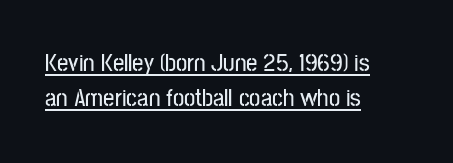
{"italic": "no", "underline": "yes", "align": "left", "line_spacing": "normal", "line_spacing_ratio": 1.39, "letter_spacing": "normal", "letter_spacing_em": 0.0, "glyph_px": 25}
